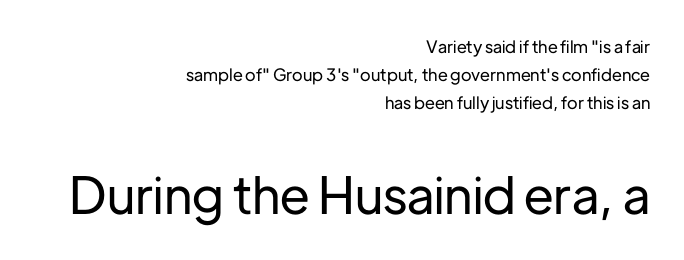
Q: Is the text italic (slanted)? A: No, it is upright.
Q: Is the typeface a serif or a sans-serif typeface? A: Sans-serif.
Q: Is the text underlined? A: No.
Q: How is the paragraph aligned? A: Right-aligned.
Q: Is the spacing between letters normal or unusually wide? A: Normal.
Q: Is the spacing between lines tight, normal or loose? A: Normal.
Q: Which block of text is set in a larger size, the first (top) or the second (bottom)? A: The second (bottom) one.
Q: Width (condensed, normal, or wide)? A: Normal.
Q: Stroke contrast? A: Low.
Q: x-height? A: Medium.
Q: Monospaced? A: No.
